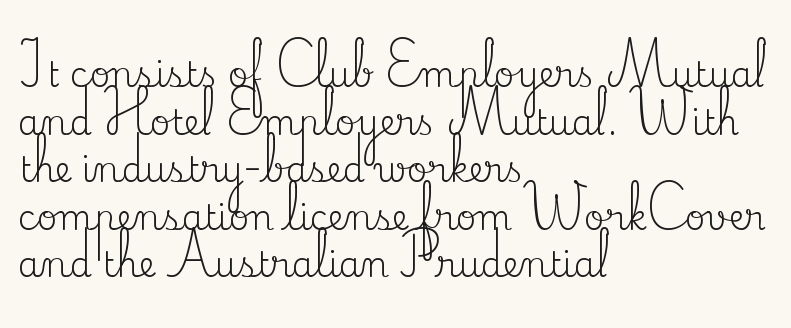
Q: Is the text bold? A: No.
Q: Is the text italic (slanted)? A: No, it is upright.
Q: Is the typeface a serif or a sans-serif typeface? A: Serif.
Q: Is the text underlined? A: No.
Q: How is the paragraph aligned? A: Left-aligned.
Q: Is the spacing between letters normal or unusually wide? A: Normal.
Q: Is the spacing between lines tight, normal or loose? A: Normal.
Q: Width (condensed, normal, or wide)? A: Normal.
Q: Stroke contrast? A: Medium.
Q: x-height? A: Small.
Q: Monospaced? A: No.
